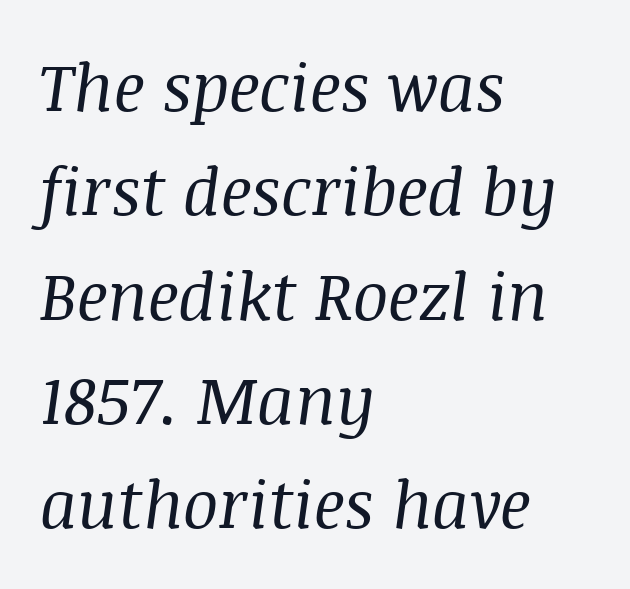
The specimen omits any rule beneath the text block's lines. The rendering uses natural spacing where letterforms have individual widths. Leftover space on each line is placed entirely after the last word. The tracking reads as untouched default to a designer's eye.
